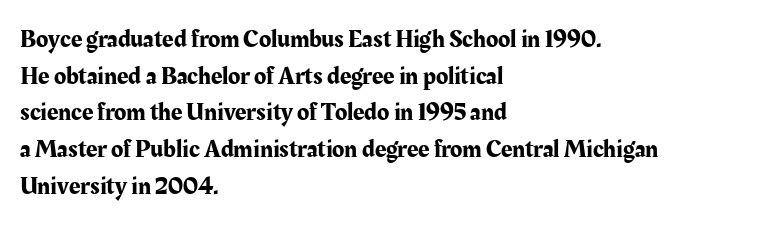
{"italic": "no", "underline": "no", "align": "left", "line_spacing": "normal", "line_spacing_ratio": 1.47, "letter_spacing": "normal", "letter_spacing_em": 0.0, "glyph_px": 25}
